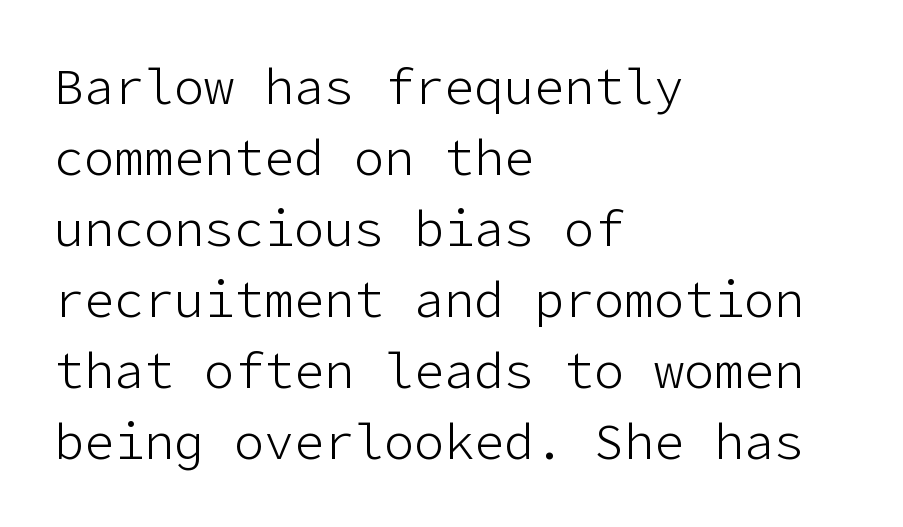
The image shows 50 px light sans-serif type, upright; set left-aligned, normal line spacing (1.42x), normal letter spacing, not underlined; low stroke contrast and a medium x-height.
